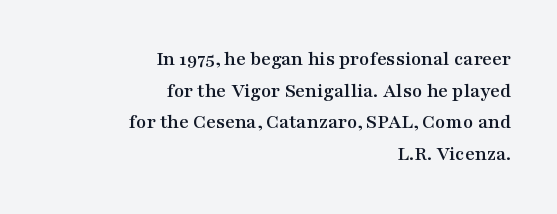
The image shows 21 px text type, upright; set right-aligned, normal line spacing (1.51x), normal letter spacing, not underlined.
